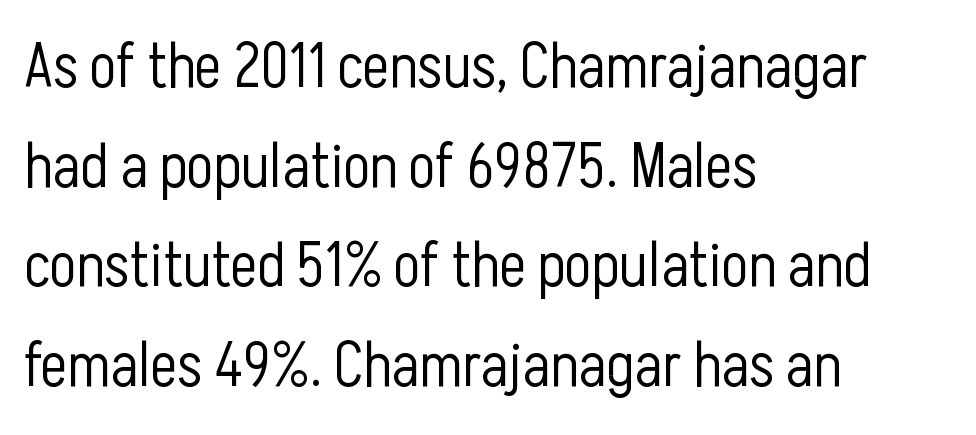
Q: Is the text bold? A: No.
Q: Is the text italic (slanted)? A: No, it is upright.
Q: Is the typeface a serif or a sans-serif typeface? A: Sans-serif.
Q: Is the text underlined? A: No.
Q: How is the paragraph aligned? A: Left-aligned.
Q: Is the spacing between letters normal or unusually wide? A: Normal.
Q: Is the spacing between lines tight, normal or loose? A: Normal.
Q: Width (condensed, normal, or wide)? A: Condensed.
Q: Stroke contrast? A: Low.
Q: x-height? A: Medium.
Q: Monospaced? A: No.
